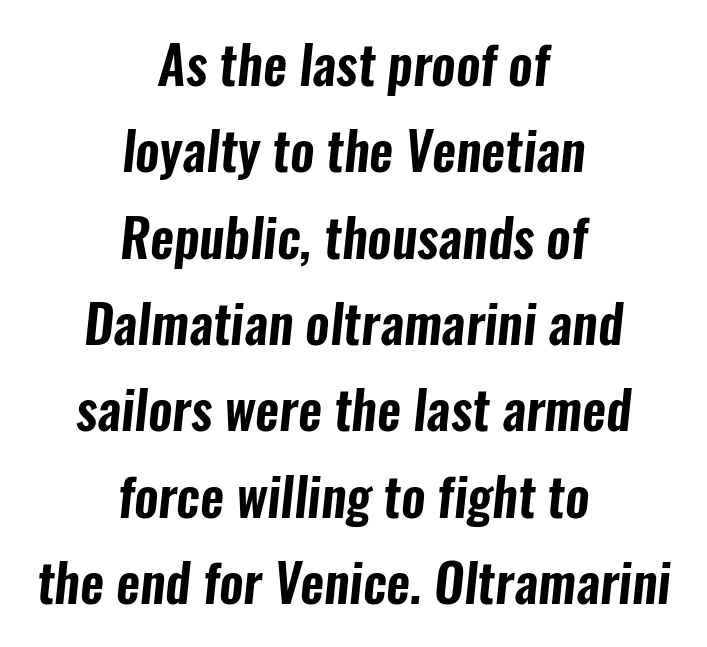
{"serif": "no", "width": "condensed", "stroke_contrast": "low", "x_height": "medium", "monospaced": "no", "underline": "no", "align": "center", "line_spacing": "normal", "line_spacing_ratio": 1.66, "letter_spacing": "normal", "letter_spacing_em": 0.0, "glyph_px": 52}
